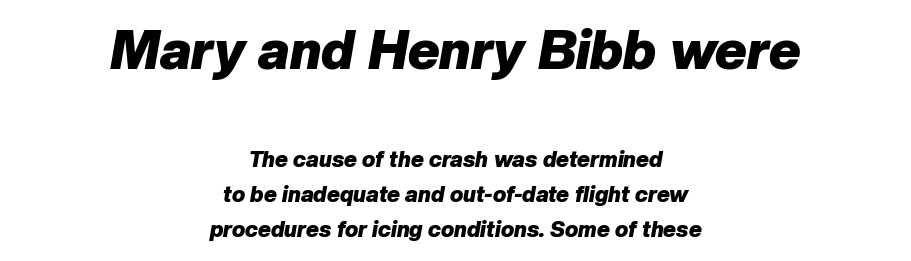
The paragraph shown floats in the horizontal middle. Look at the tracking — it's just the regular setting, nothing added. Reading top to bottom, the characters get smaller at the block break. Characters are canted at an angle relative to the baseline's perpendicular. In terms of weight, the rendering is a true, heavy bold. Anything drawn beneath the words? Only blank space.
